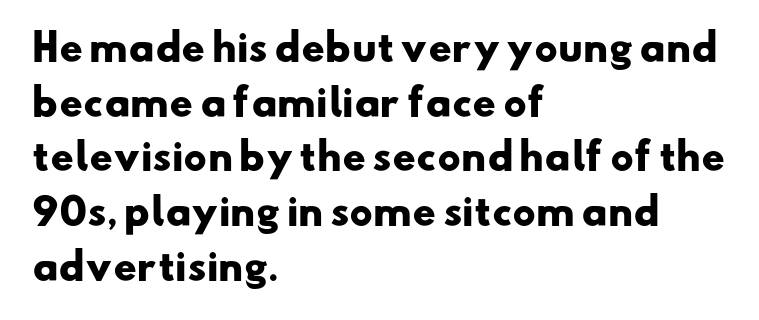
Q: Is the text bold? A: Yes.
Q: Is the typeface a serif or a sans-serif typeface? A: Sans-serif.
Q: Is the text underlined? A: No.
Q: How is the paragraph aligned? A: Left-aligned.
Q: Is the spacing between letters normal or unusually wide? A: Normal.
Q: Is the spacing between lines tight, normal or loose? A: Normal.
Q: Width (condensed, normal, or wide)? A: Wide.
Q: Stroke contrast? A: Low.
Q: x-height? A: Small.
Q: Monospaced? A: No.
